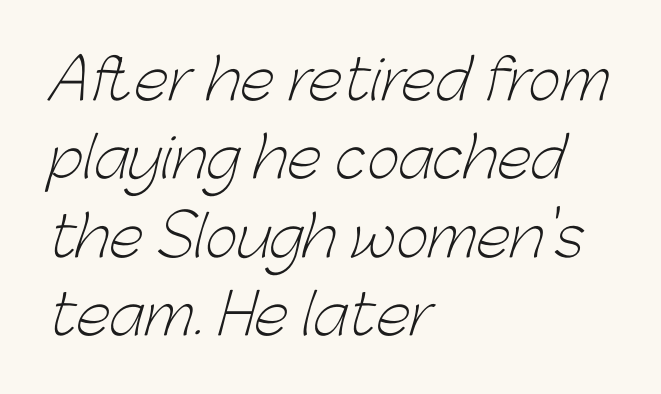
The image shows 56 px light sans-serif type; set left-aligned, normal line spacing (1.4x), normal letter spacing, not underlined; low stroke contrast and a medium x-height.
